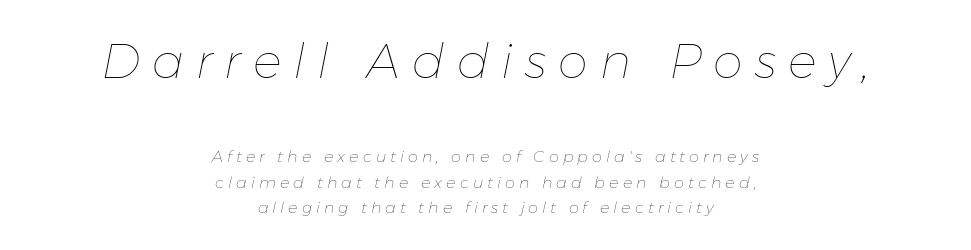
A quiet, ordinary-to-light weight characterises the typeface. Is the lower block the larger one? No — the upper block carries the bigger type. Descenders are the only things crossing below the line. These lines are centered, leaving both edges ragged. Inter-character spacing is expanded well beyond the font's built-in metrics.
